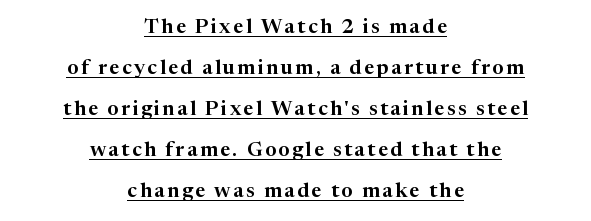
The image shows 20 px text type, upright; set centered, loose line spacing (2.05x), underlined.
